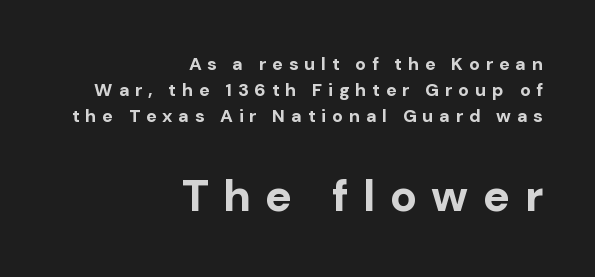
The image shows 45 px bold sans-serif type, upright; set right-aligned, normal line spacing (1.44x), unusually wide letter spacing (+0.32 em), not underlined; the second (bottom) block is 2.5x larger; low stroke contrast and a medium x-height.
